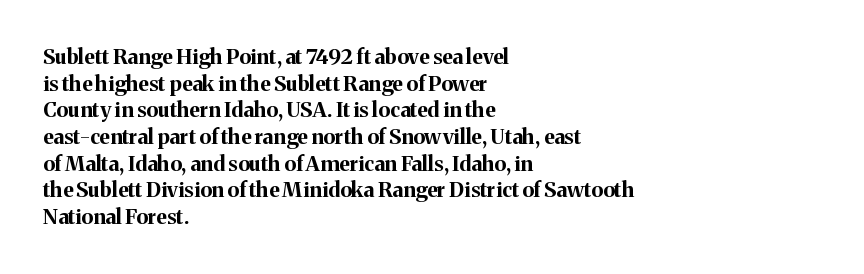
The image shows 21 px bold type, upright; set left-aligned, normal line spacing (1.27x), normal letter spacing, not underlined.
